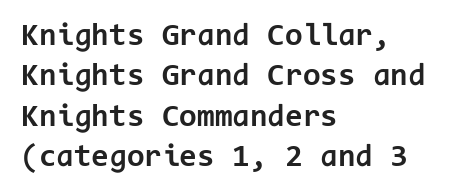
{"serif": "no", "italic": "no", "bold": "yes", "weight": "bold", "width": "normal", "stroke_contrast": "low", "x_height": "medium", "monospaced": "yes", "underline": "no", "align": "left", "line_spacing": "normal", "line_spacing_ratio": 1.26, "letter_spacing": "normal", "letter_spacing_em": 0.0, "glyph_px": 32}
